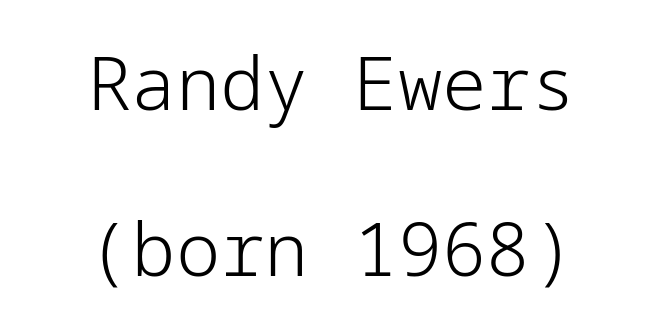
{"serif": "no", "italic": "no", "bold": "no", "weight": "light", "width": "normal", "stroke_contrast": "low", "x_height": "medium", "underline": "no", "align": "center", "line_spacing": "loose", "line_spacing_ratio": 2.25, "letter_spacing": "normal", "letter_spacing_em": 0.0, "glyph_px": 74}
